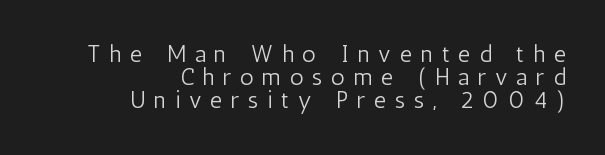
{"italic": "no", "bold": "no", "underline": "no", "align": "right", "line_spacing": "tight", "line_spacing_ratio": 0.96, "letter_spacing": "wide", "letter_spacing_em": 0.36, "glyph_px": 24}
